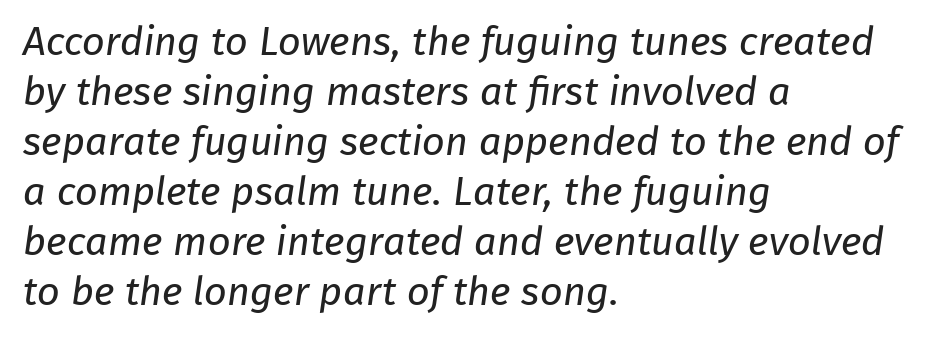
{"serif": "no", "bold": "no", "weight": "regular", "width": "normal", "stroke_contrast": "low", "x_height": "medium", "monospaced": "no", "underline": "no", "align": "left", "line_spacing": "normal", "line_spacing_ratio": 1.25, "letter_spacing": "normal", "letter_spacing_em": 0.0, "glyph_px": 40}
